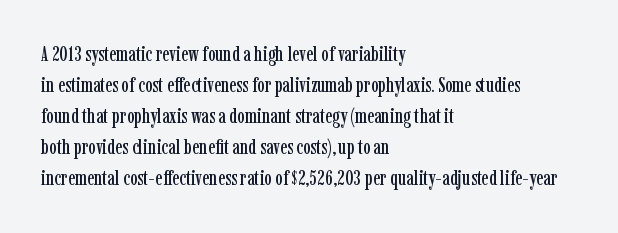
Does the copy run flush right? No — it runs flush left. The specimen reads as upright at a glance. Between one letter and the next there's only the usual sliver of space. The designer left line spacing at the default.
